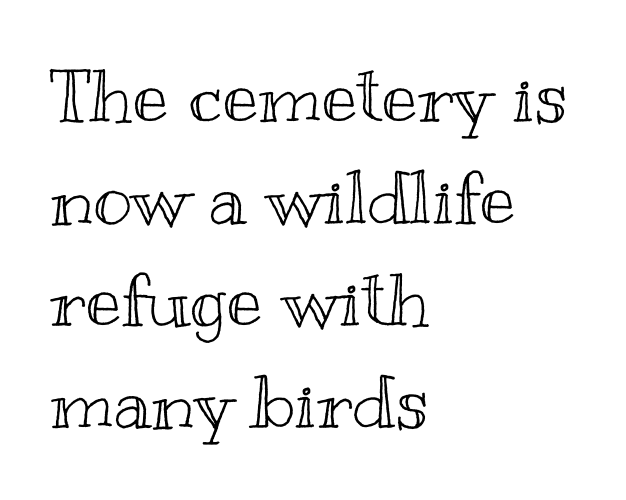
{"italic": "no", "width": "wide", "x_height": "small", "monospaced": "no", "underline": "no", "align": "left", "line_spacing": "normal", "line_spacing_ratio": 1.38, "letter_spacing": "normal", "letter_spacing_em": 0.0, "glyph_px": 74}
